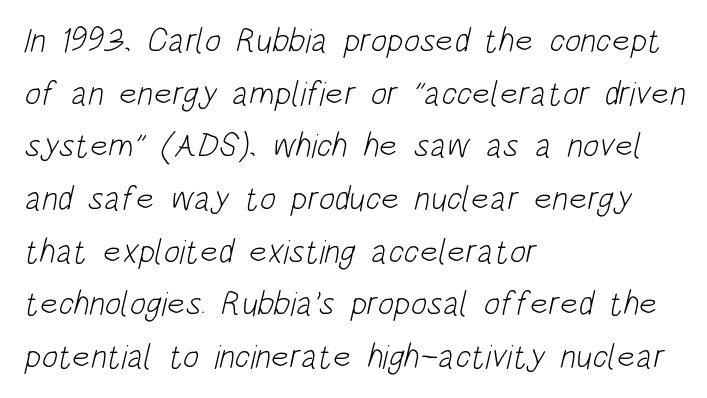
The image shows 34 px light, condensed sans-serif type; set left-aligned, normal line spacing (1.55x), normal letter spacing, not underlined; low stroke contrast and a large x-height.
